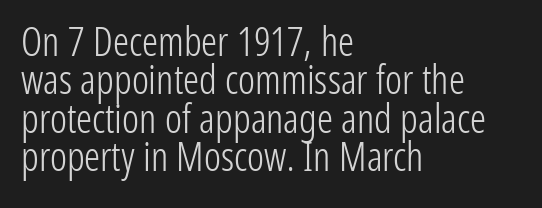
Just letters on the line, the space beneath them empty. The text block is weighted toward the left margin, trailing off unevenly rightward. The letterforms sit shoulder to shoulder at normal distance. Posture: vertical. These lines are rendered in a variable-pitch font. Regarding leading, the lines here are crowded together.
